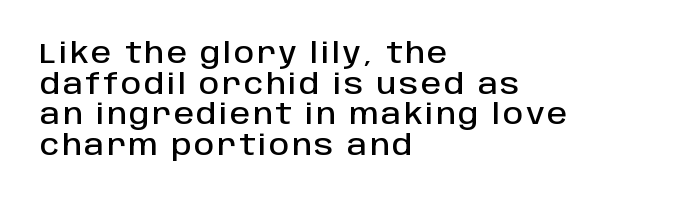
Think of a printed novel: that variable character pitch is what you see here. Students, observe: this is what under-led, compact text looks like. The passage shown is not underscored anywhere. Horizontally, the lines are justified to the leading edge only. A typesetter would mark this as roman, not italic.
